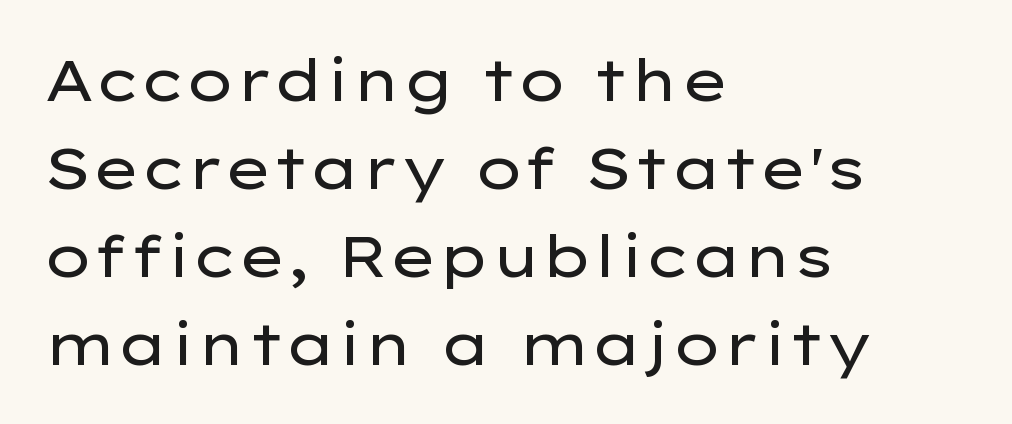
The image shows 58 px regular-weight, wide sans-serif type, upright; set left-aligned, normal line spacing (1.52x), normal letter spacing, not underlined; low stroke contrast and a medium x-height.
